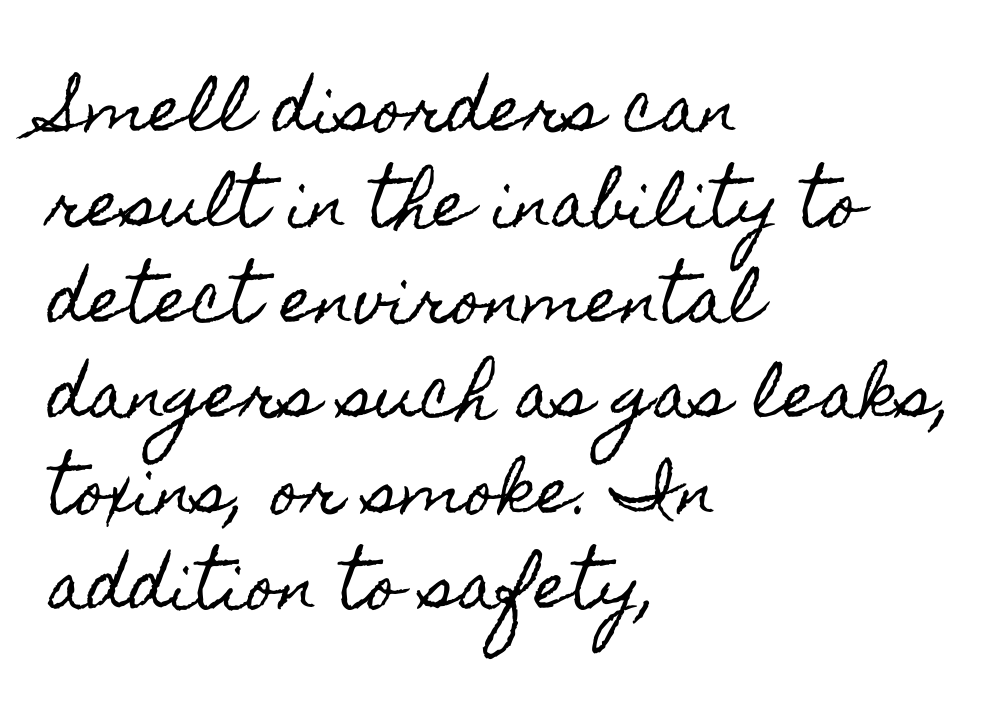
{"width": "condensed", "x_height": "small", "monospaced": "no", "underline": "no", "align": "left", "line_spacing": "normal", "line_spacing_ratio": 1.54, "letter_spacing": "normal", "letter_spacing_em": 0.0, "glyph_px": 62}
